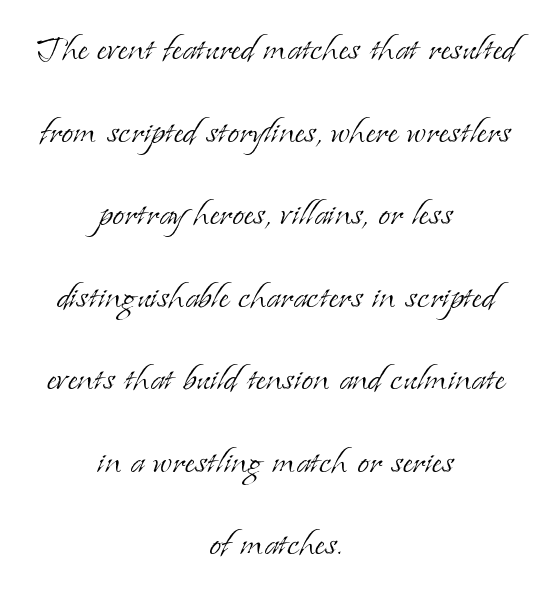
The face used here is proportionally spaced, like ordinary book or web type. The passage shown is typeset with a serif family. Beneath every word, the page is bare. The lines are spread far apart with generous leading.
